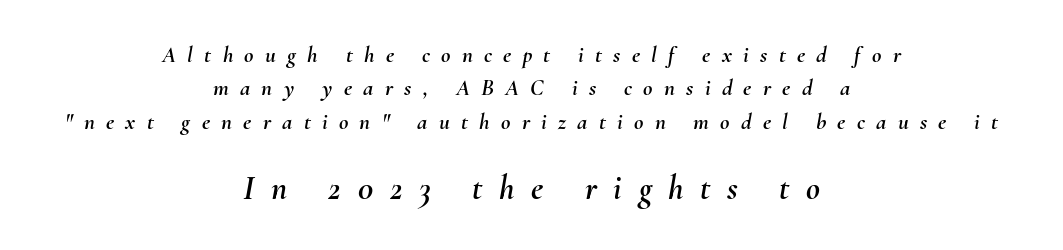
Q: Is the text italic (slanted)? A: Yes, it leans right by about 10 degrees.
Q: Is the text underlined? A: No.
Q: How is the paragraph aligned? A: Centered.
Q: Is the spacing between letters normal or unusually wide? A: Unusually wide.
Q: Is the spacing between lines tight, normal or loose? A: Normal.
Q: Which block of text is set in a larger size, the first (top) or the second (bottom)? A: The second (bottom) one.
Q: Width (condensed, normal, or wide)? A: Normal.
Q: Stroke contrast? A: Medium.
Q: x-height? A: Small.
Q: Monospaced? A: No.
